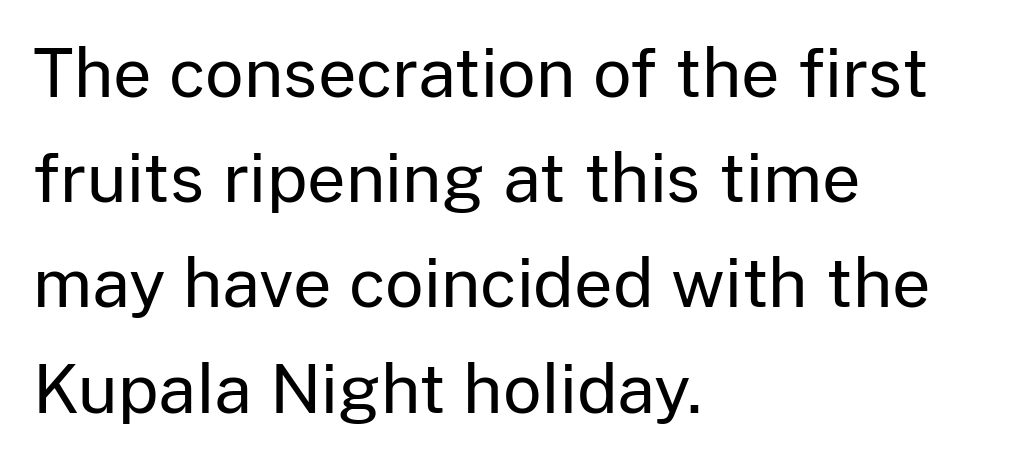
The cut favours lightness, reaching ordinary text weight at its darkest. This sample keeps an unexceptional amount of space between lines. The setting favours the left margin, as ordinary paragraphs usually do. Character widths vary here, with narrow letters taking less room than wide ones.
